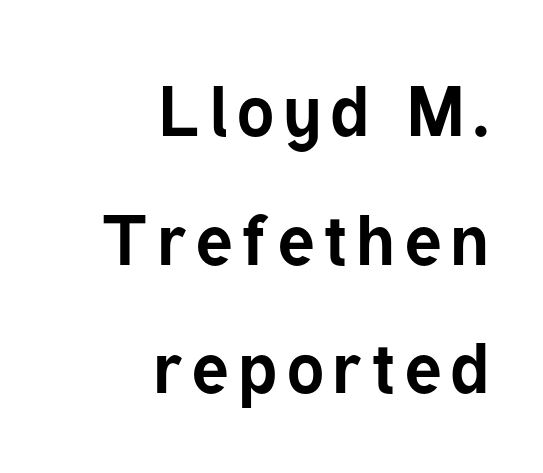
The image shows 71 px bold sans-serif type, upright; set right-aligned, line spacing 1.81x, not underlined; low stroke contrast and a medium x-height.
